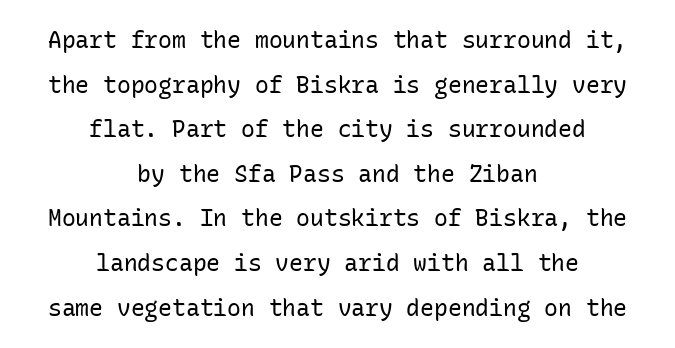
The image shows 23 px text type, upright; set centered, loose line spacing (1.94x), normal letter spacing, not underlined.
